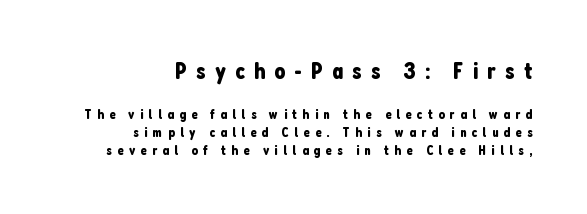
Q: Is the text italic (slanted)? A: No, it is upright.
Q: Is the text underlined? A: No.
Q: How is the paragraph aligned? A: Right-aligned.
Q: Is the spacing between letters normal or unusually wide? A: Unusually wide.
Q: Is the spacing between lines tight, normal or loose? A: Normal.
Q: Which block of text is set in a larger size, the first (top) or the second (bottom)? A: The first (top) one.
